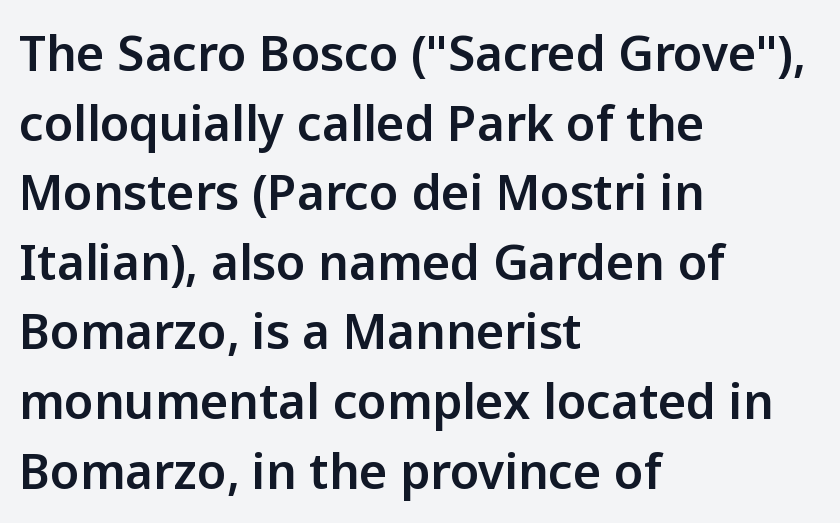
Q: Is the text italic (slanted)? A: No, it is upright.
Q: Is the typeface a serif or a sans-serif typeface? A: Sans-serif.
Q: Is the text underlined? A: No.
Q: How is the paragraph aligned? A: Left-aligned.
Q: Is the spacing between letters normal or unusually wide? A: Normal.
Q: Is the spacing between lines tight, normal or loose? A: Normal.
Q: Width (condensed, normal, or wide)? A: Normal.
Q: Stroke contrast? A: Low.
Q: x-height? A: Medium.
Q: Monospaced? A: No.
